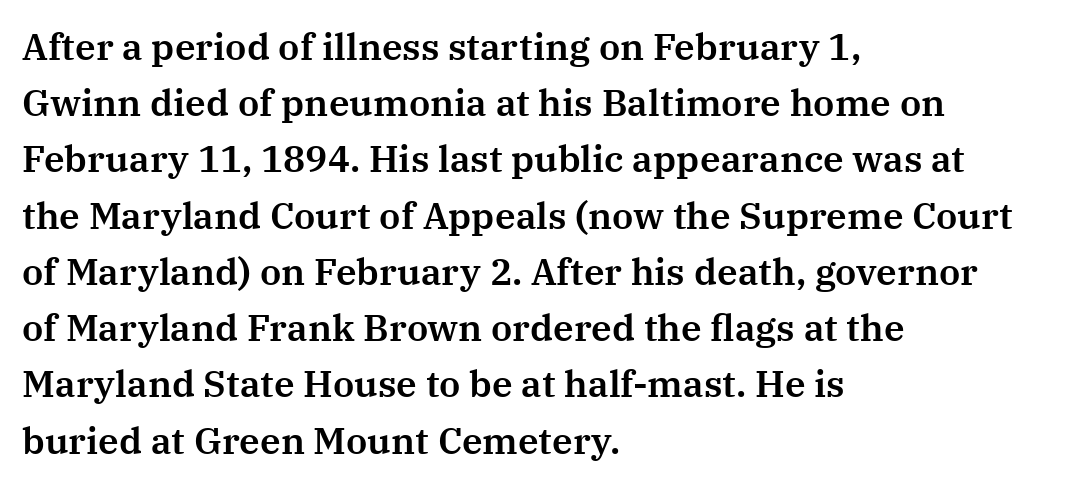
Each letter's strokes conclude with small projecting serifs. Do the characters align in a grid? No, the font is proportional. Characters follow at the spacing the type designer built in. Bare-footed words on every line. The paragraph shown leans on its left margin.
